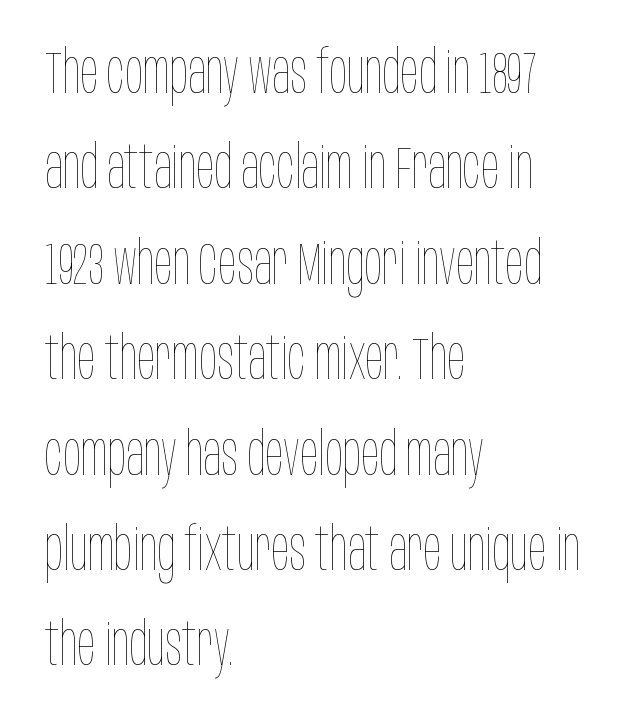
Q: Is the text bold? A: No.
Q: Is the text italic (slanted)? A: No, it is upright.
Q: Is the text underlined? A: No.
Q: How is the paragraph aligned? A: Left-aligned.
Q: Is the spacing between letters normal or unusually wide? A: Normal.
Q: Is the spacing between lines tight, normal or loose? A: Normal.
Q: Width (condensed, normal, or wide)? A: Condensed.
Q: Stroke contrast? A: Low.
Q: x-height? A: Large.
Q: Monospaced? A: No.
